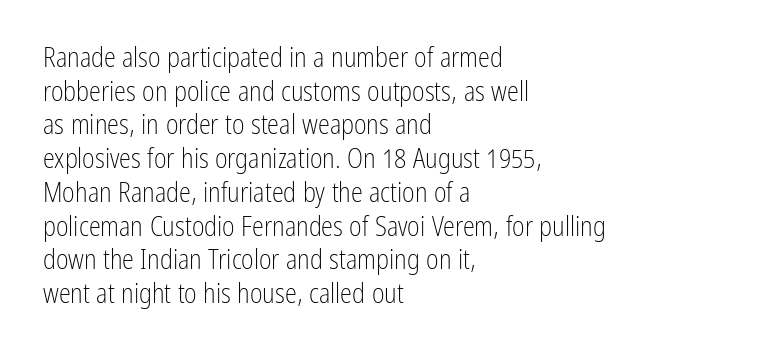
The image shows 27 px text type, upright; set left-aligned, normal line spacing (1.25x), normal letter spacing, not underlined.
